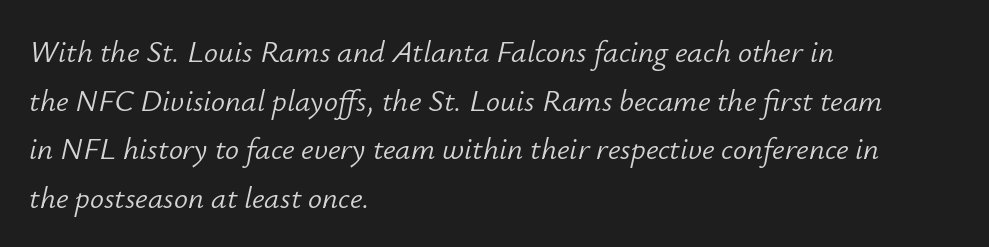
Q: Is the text bold? A: No.
Q: Is the text italic (slanted)? A: Yes, it leans right by about 12 degrees.
Q: Is the text underlined? A: No.
Q: How is the paragraph aligned? A: Left-aligned.
Q: Is the spacing between letters normal or unusually wide? A: Normal.
Q: Is the spacing between lines tight, normal or loose? A: Normal.
Q: Width (condensed, normal, or wide)? A: Normal.
Q: Stroke contrast? A: Low.
Q: x-height? A: Small.
Q: Monospaced? A: No.
